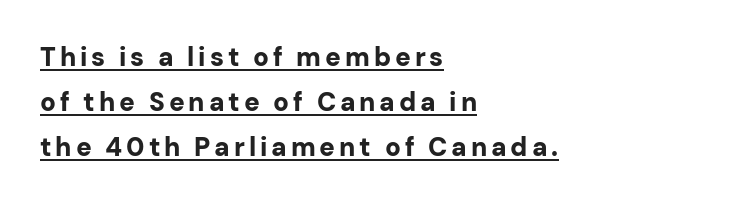
No italicization has been applied; the sample stays upright. Heavy, bold letterforms. Quick note: underline on. Line starts are locked; line ends wander.
